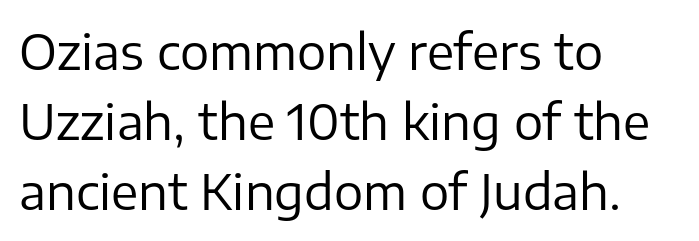
The image shows 49 px regular-weight sans-serif type, upright; set left-aligned, normal line spacing (1.43x), normal letter spacing, not underlined; low stroke contrast and a medium x-height.
